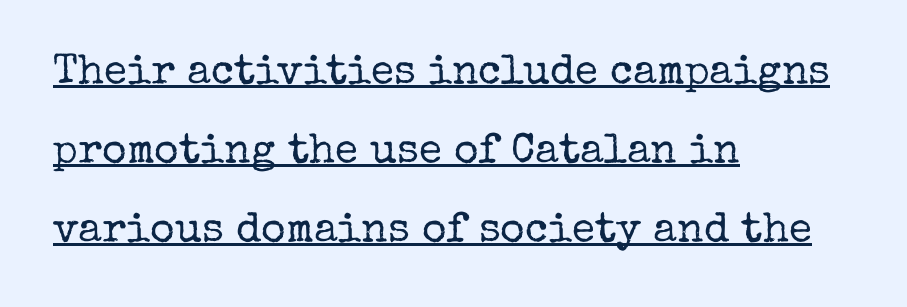
{"serif": "yes", "italic": "no", "bold": "no", "weight": "regular", "width": "normal", "stroke_contrast": "low", "x_height": "medium", "monospaced": "no", "underline": "yes", "align": "left", "line_spacing_ratio": 1.88, "letter_spacing": "normal", "letter_spacing_em": 0.0, "glyph_px": 42}
